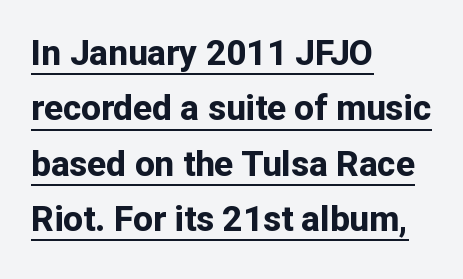
The image shows 35 px bold sans-serif type, upright; set left-aligned, normal line spacing (1.58x), normal letter spacing, underlined; low stroke contrast and a medium x-height.
